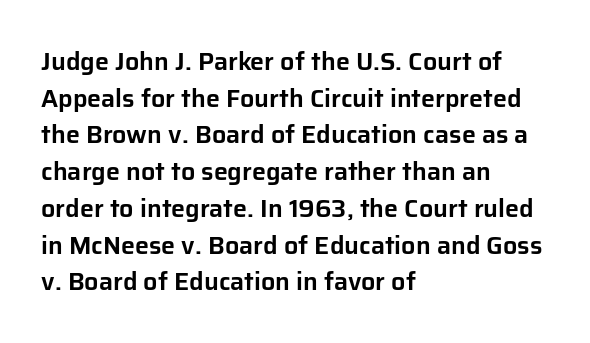
{"italic": "no", "underline": "no", "align": "left", "line_spacing": "normal", "line_spacing_ratio": 1.47, "letter_spacing": "normal", "letter_spacing_em": 0.0, "glyph_px": 25}
